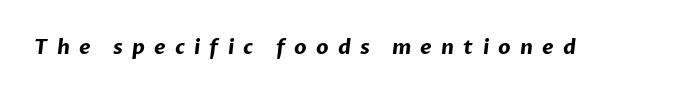
Q: Is the text bold? A: Yes.
Q: Is the text underlined? A: No.
Q: Is the spacing between letters normal or unusually wide? A: Unusually wide.
